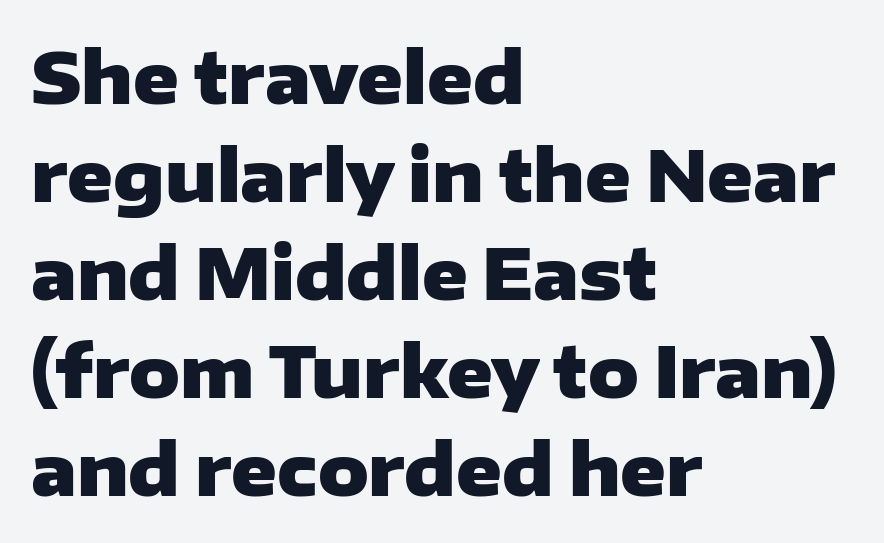
The image shows 70 px heavy, wide sans-serif type, upright; set left-aligned, normal line spacing (1.4x), normal letter spacing, not underlined; low stroke contrast and a medium x-height.
